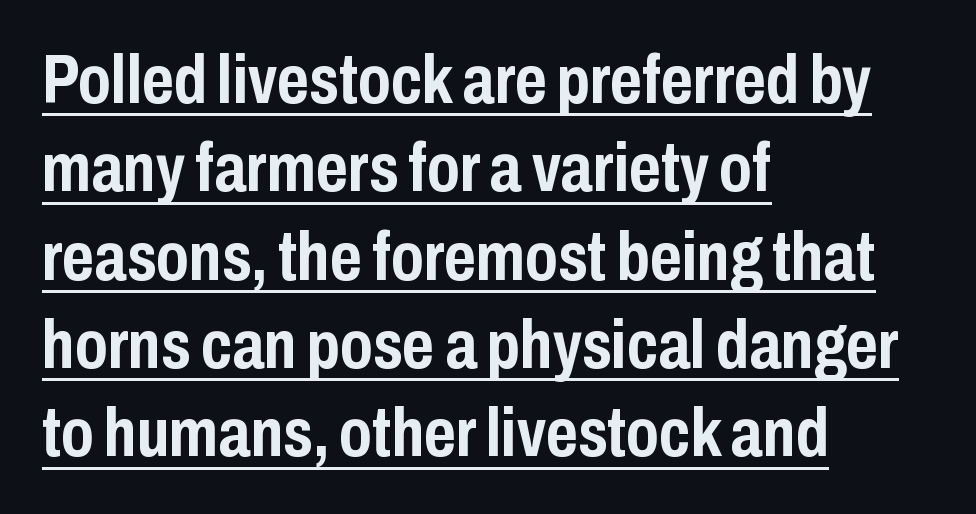
Posture: straight, roman, zero tilt. Casual observation: everything's shoved over to the left. There is no visible air inserted between adjacent glyphs. Examine the stroke ends and you'll find no serifs.
